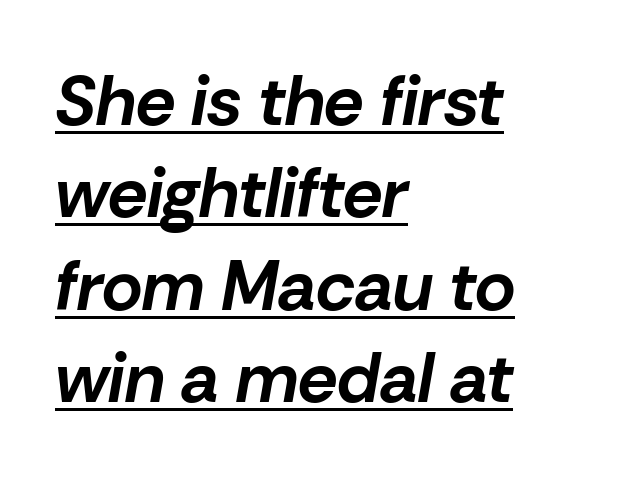
{"italic": "yes", "lean": "right", "slant_degrees": 10, "bold": "yes", "weight": "bold", "width": "normal", "stroke_contrast": "low", "x_height": "medium", "monospaced": "no", "underline": "yes", "align": "left", "line_spacing": "normal", "line_spacing_ratio": 1.32, "letter_spacing": "normal", "letter_spacing_em": 0.0, "glyph_px": 70}
